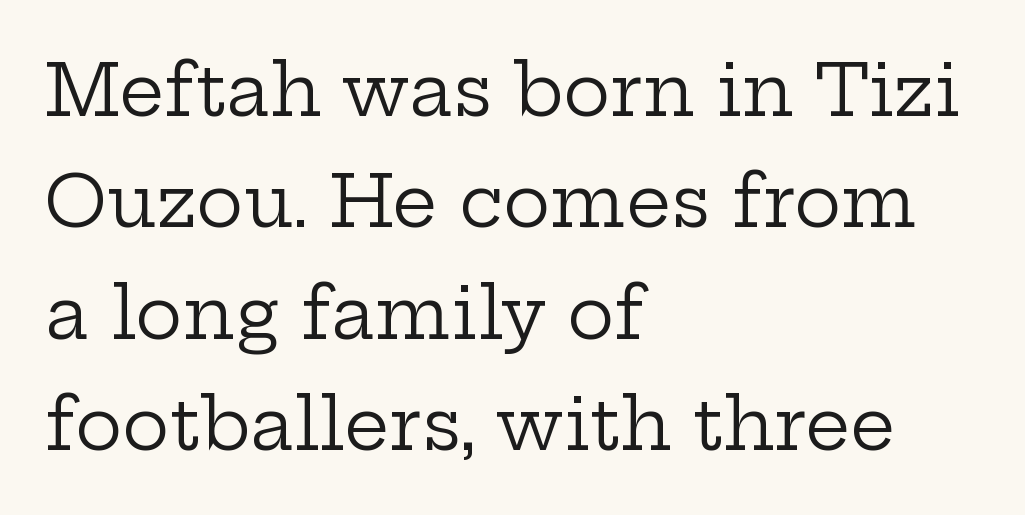
Q: Is the text bold? A: No.
Q: Is the text italic (slanted)? A: No, it is upright.
Q: Is the typeface a serif or a sans-serif typeface? A: Serif.
Q: Is the text underlined? A: No.
Q: How is the paragraph aligned? A: Left-aligned.
Q: Is the spacing between letters normal or unusually wide? A: Normal.
Q: Is the spacing between lines tight, normal or loose? A: Normal.
Q: Width (condensed, normal, or wide)? A: Wide.
Q: Stroke contrast? A: Low.
Q: x-height? A: Medium.
Q: Monospaced? A: No.
